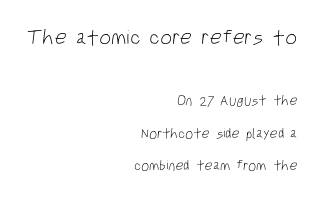
The image shows 21 px text type; set right-aligned, loose line spacing (2.34x), normal letter spacing, not underlined; the first (top) block is 1.5x larger.
